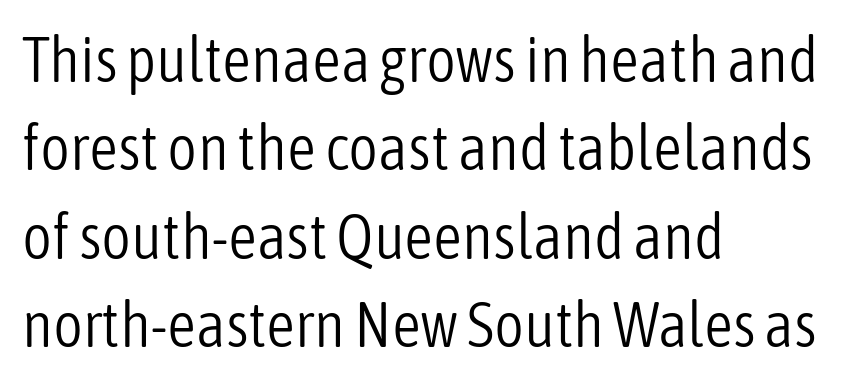
Here the glyphs are tracked normally, forming tight word shapes. Unlike italic type, these characters show no tilt at all. A light-to-regular cut is what we see here. The lines sit at an ordinary, default distance from one another.
